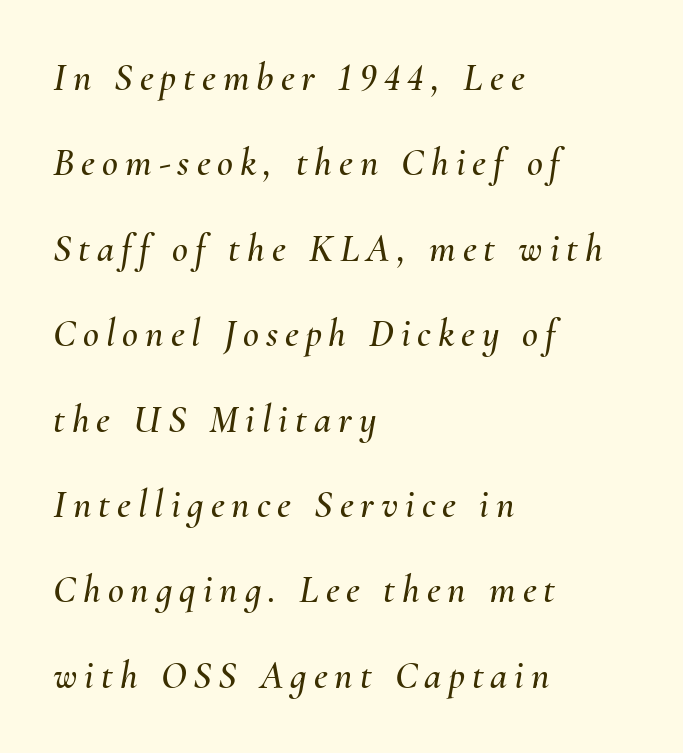
{"italic": "yes", "lean": "right", "slant_degrees": 10, "width": "normal", "stroke_contrast": "medium", "x_height": "small", "monospaced": "no", "underline": "no", "align": "left", "line_spacing": "loose", "line_spacing_ratio": 2.19, "glyph_px": 39}
